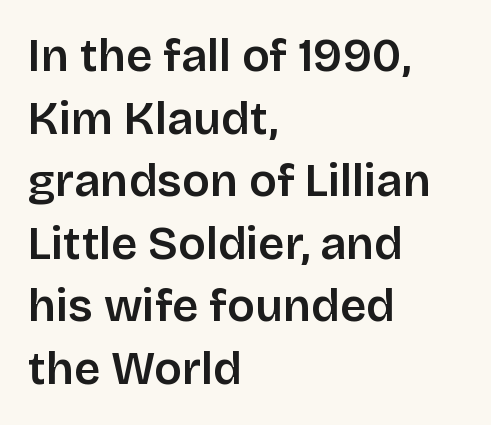
Inter-character spacing is left at the font's built-in metrics. Descenders hang freely into open space. These lines are composed in type without serifs. The lines in this sample share a left origin and differ only in where they stop.
